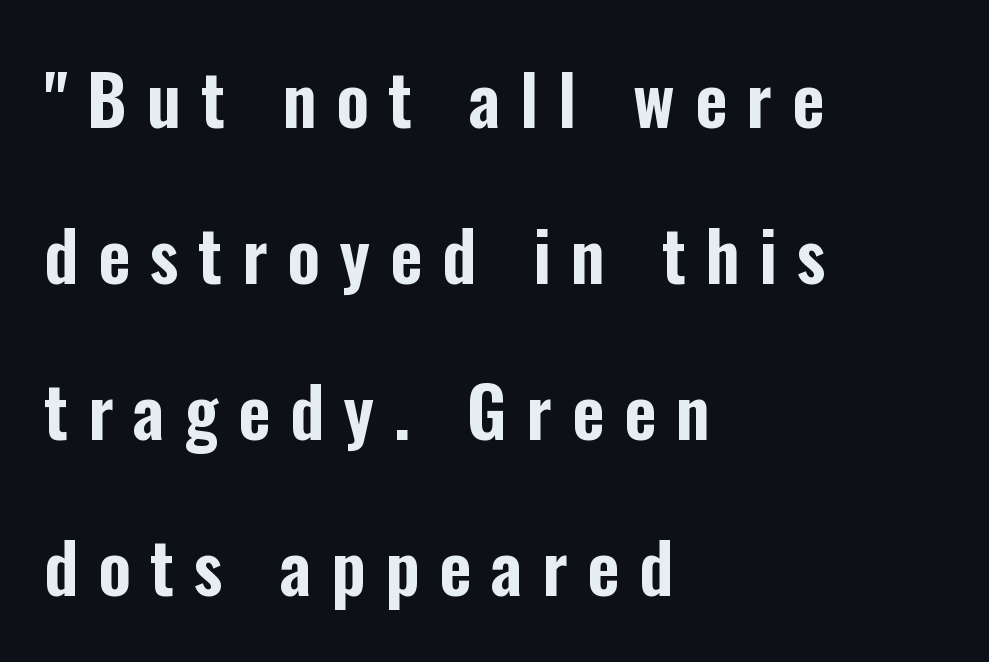
Notice how the stems are strictly vertical — no italics here. Reading down the block, your eye returns to a fixed left position each line. The baseline area is clear. Tracking value appears strongly positive — letters spread wide. These lines are rendered in a variable-pitch font. The rendering shows plain stroke endings on the letterforms — a sans-serif design.
